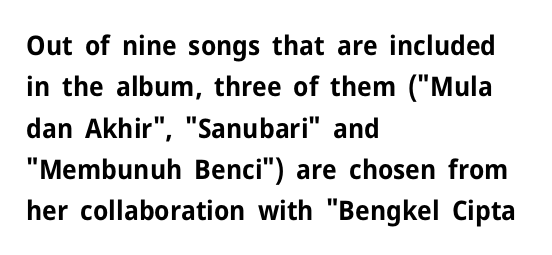
Q: Is the text bold? A: Yes.
Q: Is the text italic (slanted)? A: No, it is upright.
Q: Is the text underlined? A: No.
Q: How is the paragraph aligned? A: Left-aligned.
Q: Is the spacing between letters normal or unusually wide? A: Normal.
Q: Is the spacing between lines tight, normal or loose? A: Normal.
